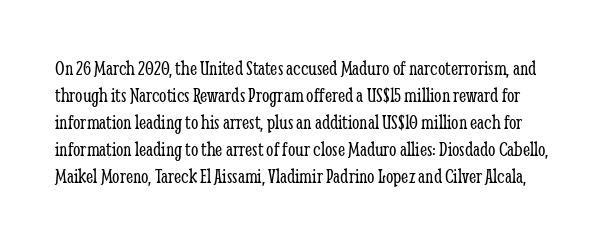
Q: Is the text bold? A: No.
Q: Is the text italic (slanted)? A: No, it is upright.
Q: Is the text underlined? A: No.
Q: Is the spacing between letters normal or unusually wide? A: Normal.
Q: Is the spacing between lines tight, normal or loose? A: Normal.
